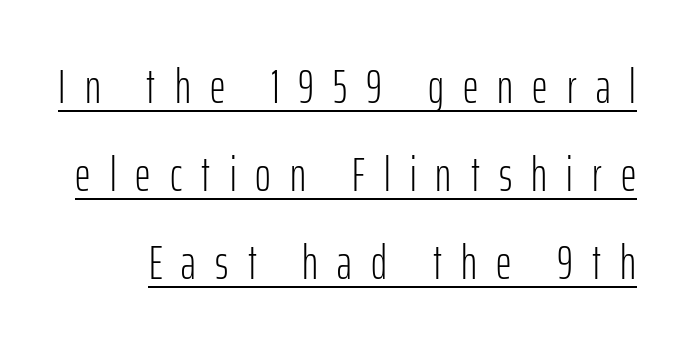
{"serif": "no", "italic": "no", "bold": "no", "weight": "light", "width": "condensed", "stroke_contrast": "low", "x_height": "medium", "monospaced": "no", "underline": "yes", "line_spacing_ratio": 1.83, "letter_spacing": "wide", "letter_spacing_em": 0.4, "glyph_px": 48}
